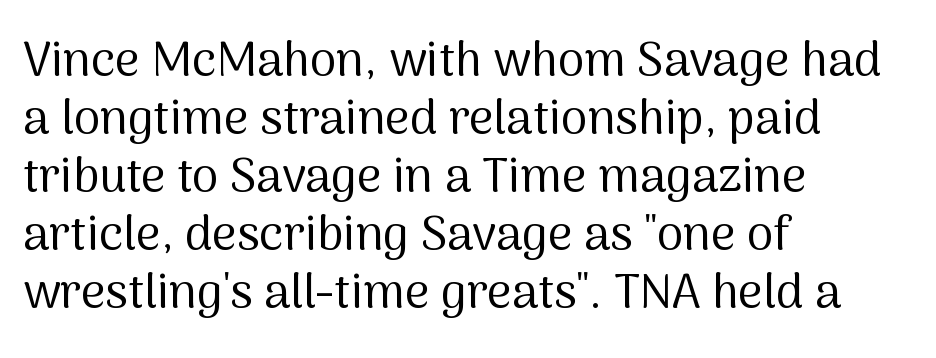
Each row of text sits above clean, open space. Nobody touched the tracking dial on this one. The text block is weighted toward the left margin, trailing off unevenly rightward. Weight: in the light-to-regular range. Every stem runs plumb, perpendicular to the baseline.
